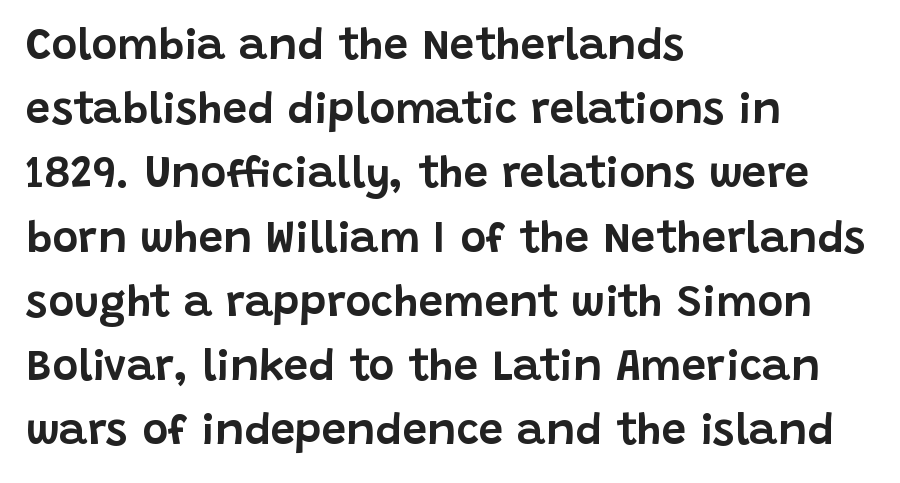
Q: Is the text italic (slanted)? A: No, it is upright.
Q: Is the typeface a serif or a sans-serif typeface? A: Sans-serif.
Q: Is the text underlined? A: No.
Q: How is the paragraph aligned? A: Left-aligned.
Q: Is the spacing between letters normal or unusually wide? A: Normal.
Q: Is the spacing between lines tight, normal or loose? A: Normal.
Q: Width (condensed, normal, or wide)? A: Normal.
Q: Stroke contrast? A: Low.
Q: x-height? A: Large.
Q: Monospaced? A: No.
